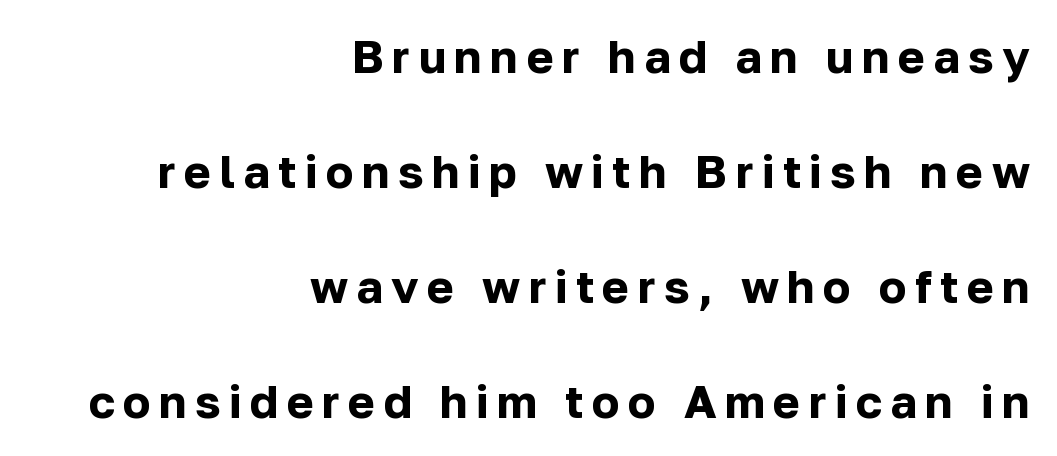
The image shows 46 px bold sans-serif type, upright; set right-aligned, loose line spacing (2.5x), not underlined; low stroke contrast and a medium x-height.
